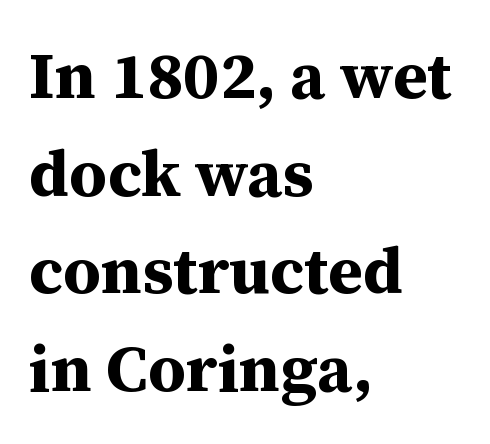
The image shows 66 px bold serif type, upright; set left-aligned, normal line spacing (1.48x), normal letter spacing, not underlined; medium stroke contrast and a medium x-height.
